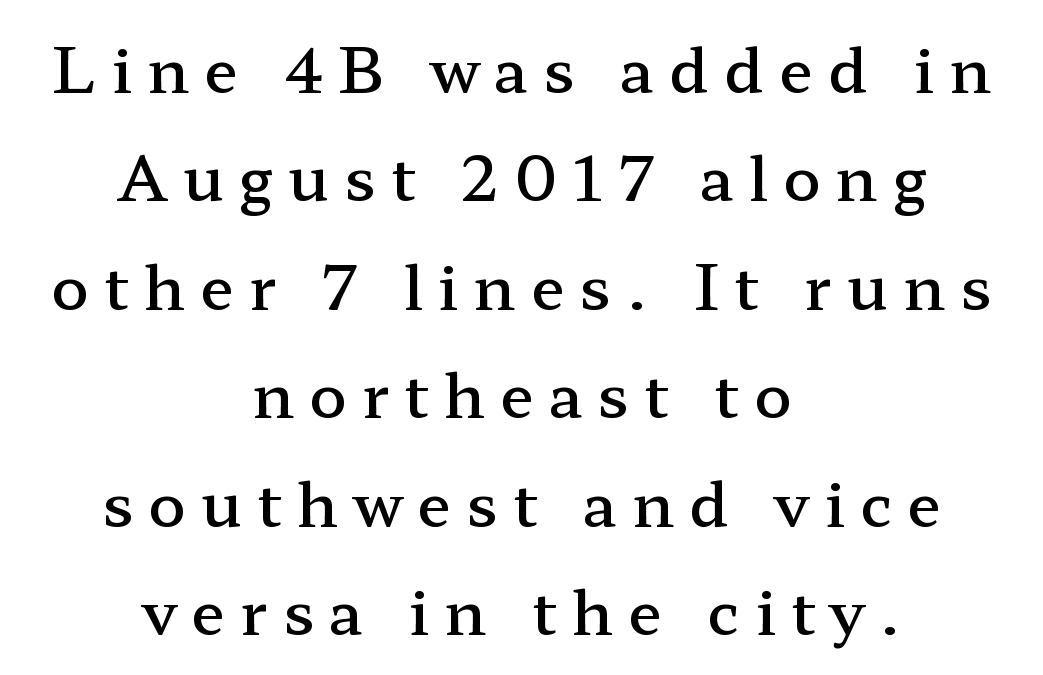
Each letter keeps its own natural width here, so spacing adapts to shape. Tracking here is generous; glyphs stand well apart from one another. Type without underlining. Caption: multi-line text, centered on the measure. The strokes are fattened partway — semibold, not bold.
